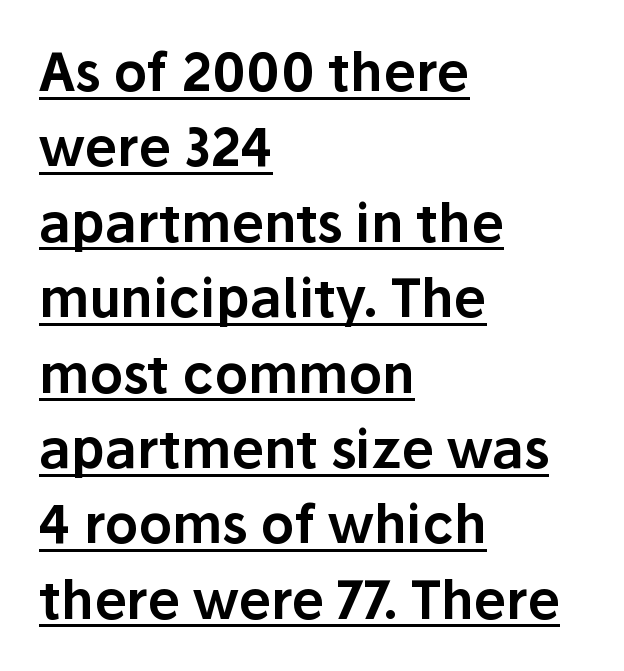
Q: Is the text italic (slanted)? A: No, it is upright.
Q: Is the typeface a serif or a sans-serif typeface? A: Sans-serif.
Q: Is the text underlined? A: Yes.
Q: How is the paragraph aligned? A: Left-aligned.
Q: Is the spacing between letters normal or unusually wide? A: Normal.
Q: Is the spacing between lines tight, normal or loose? A: Normal.
Q: Width (condensed, normal, or wide)? A: Normal.
Q: Stroke contrast? A: Low.
Q: x-height? A: Medium.
Q: Monospaced? A: No.
